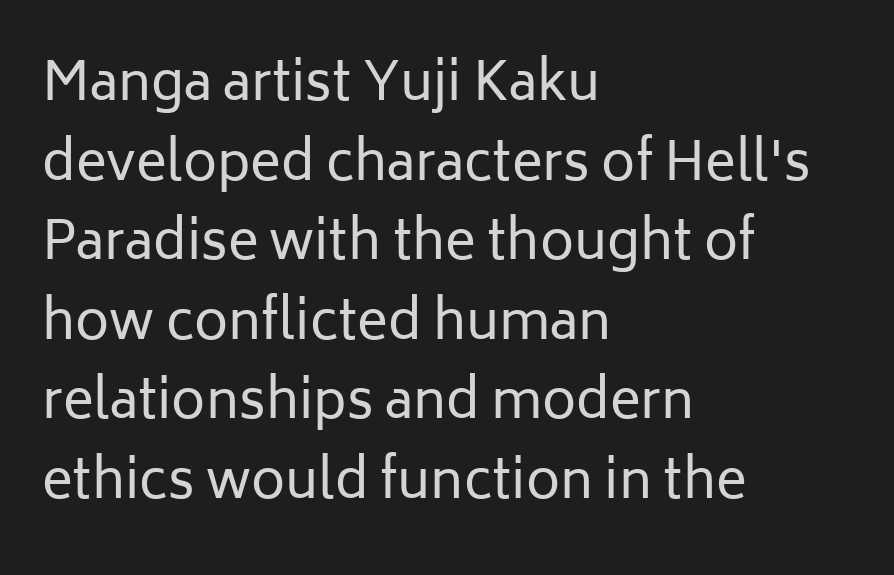
The image shows 52 px regular-weight sans-serif type, upright; set left-aligned, normal line spacing (1.53x), normal letter spacing, not underlined; low stroke contrast and a medium x-height.
